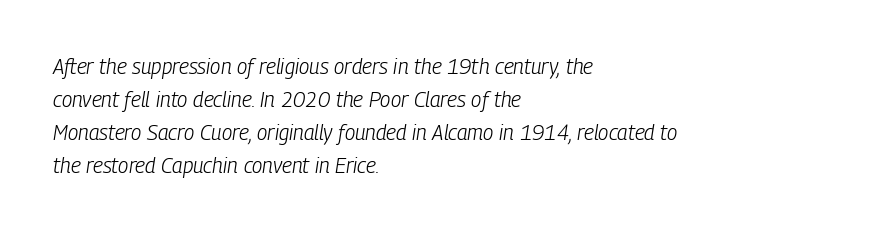
The image shows 21 px text type, italic (leaning right); set left-aligned, normal line spacing (1.57x), normal letter spacing, not underlined.
